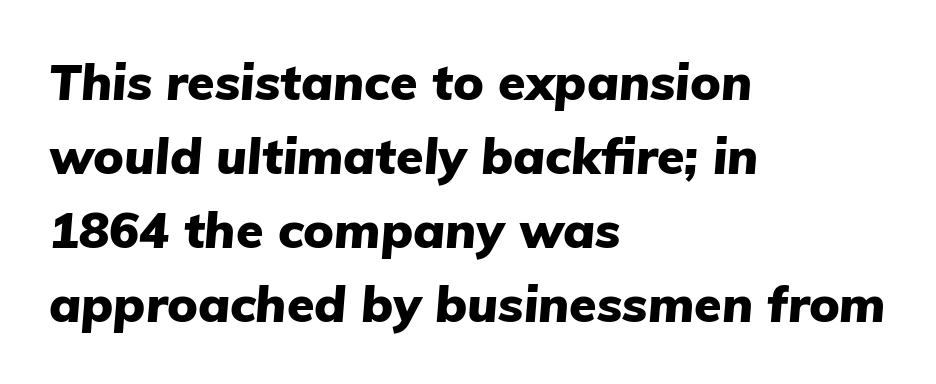
Honestly, there is no underline to notice here at all. This block has exactly the height ordinary leading produces. Typeset ragged right — the left edge is the straight one. Each letter keeps its own natural width here, so spacing adapts to shape. The sample has been set heavy, in full bold. Nobody touched the tracking dial on this one.
